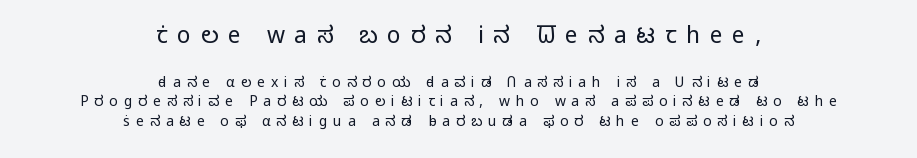
{"italic": "no", "bold": "no", "underline": "no", "align": "center", "line_spacing": "normal", "line_spacing_ratio": 1.4, "letter_spacing": "wide", "letter_spacing_em": 0.42, "larger_block": "first", "size_ratio": 1.64, "glyph_px": 23}
